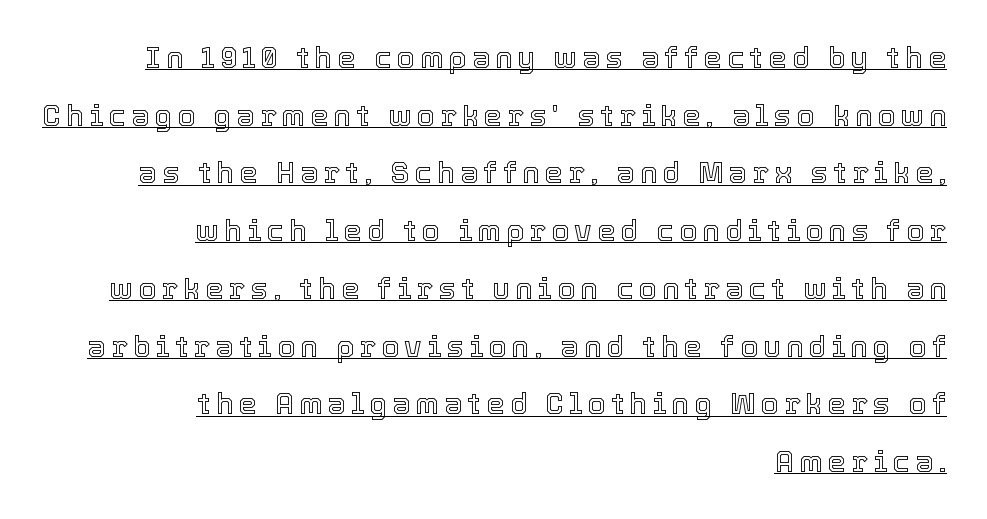
Q: Is the text italic (slanted)? A: No, it is upright.
Q: Is the text underlined? A: Yes.
Q: How is the paragraph aligned? A: Right-aligned.
Q: Is the spacing between lines tight, normal or loose? A: Loose.
Q: Width (condensed, normal, or wide)? A: Normal.
Q: x-height? A: Medium.
Q: Monospaced? A: No.
